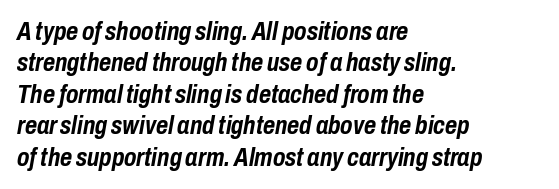
There is no visible air inserted between adjacent glyphs. I'd describe the lettering as bold — thick and assertive. Descender tails drop into unmarked territory. Compared with a centered layout, this one pins lines to the left instead.
